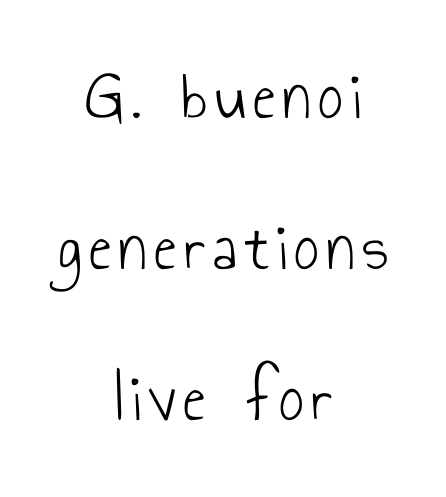
The image shows 69 px light, condensed sans-serif type, upright; set centered, loose line spacing (2.19x), not underlined; low stroke contrast and a small x-height.
